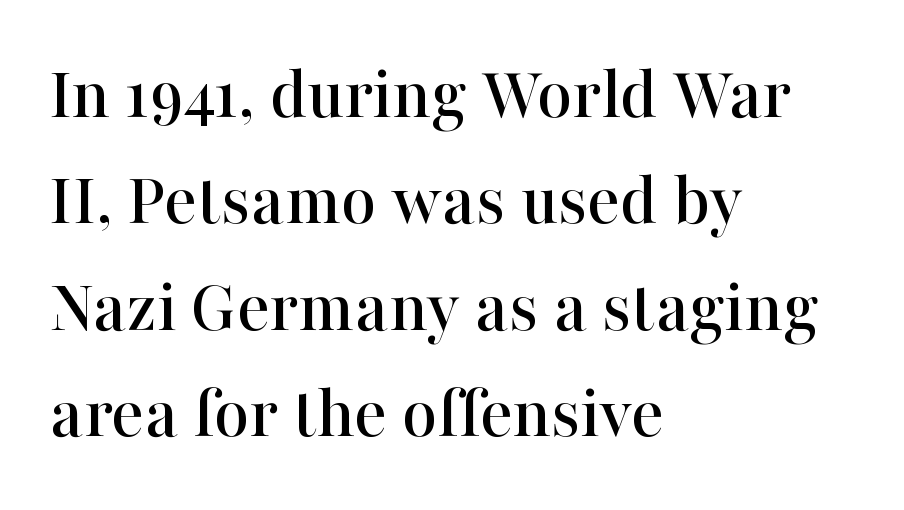
{"serif": "yes", "italic": "no", "width": "normal", "stroke_contrast": "high", "x_height": "medium", "monospaced": "no", "underline": "no", "align": "left", "line_spacing": "normal", "line_spacing_ratio": 1.4, "letter_spacing": "normal", "letter_spacing_em": 0.0, "glyph_px": 76}
